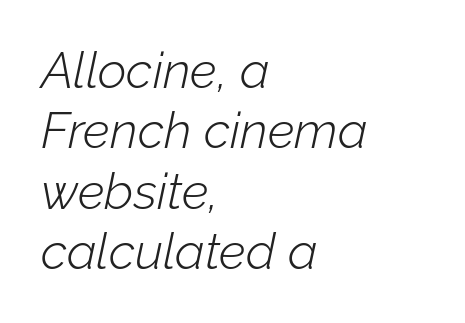
Do the characters align in a grid? No, the font is proportional. The rag falls on the right side of this text block. The whole block is typeset with a tilt. This is not heavy type; no bold has been used. The baseline area is clear. The type is set solid horizontally, with unmodified tracking.
